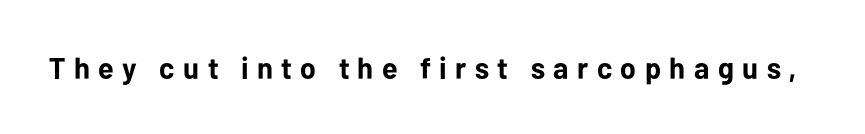
The image shows 30 px bold sans-serif type, upright; set unusually wide letter spacing (+0.28 em), not underlined; low stroke contrast and a medium x-height.
